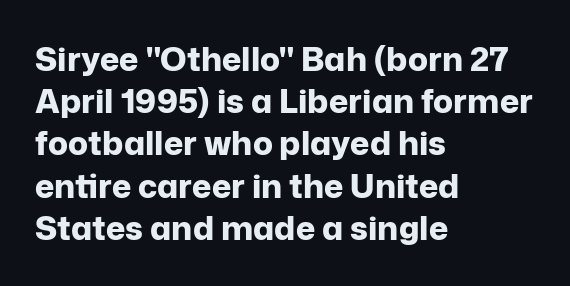
The image shows 33 px bold sans-serif type, upright; set left-aligned, normal line spacing (1.28x), normal letter spacing, not underlined; low stroke contrast and a medium x-height.
